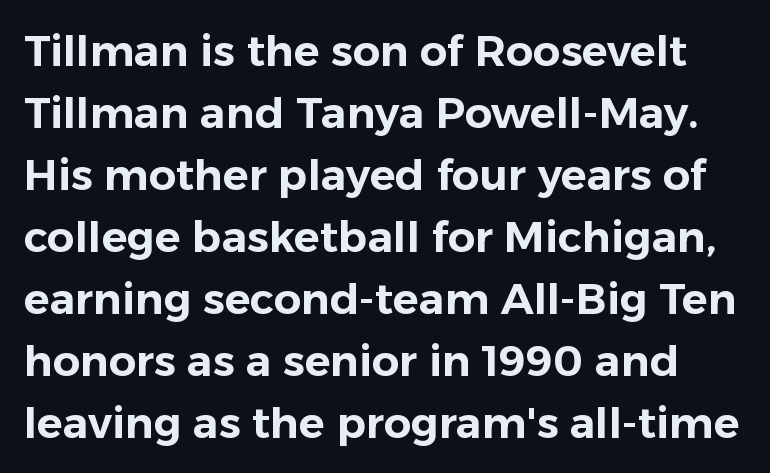
The image shows 43 px sans-serif type, upright; set normal line spacing (1.44x), normal letter spacing, not underlined; low stroke contrast and a medium x-height.
